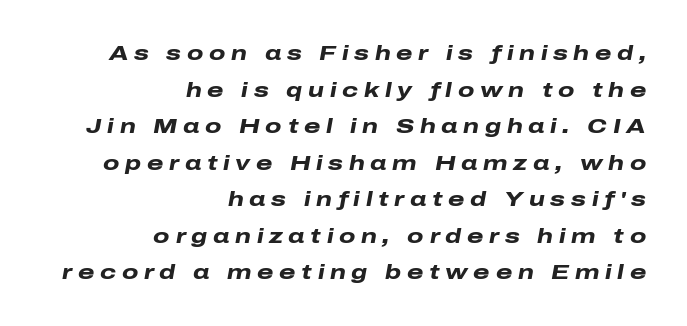
{"italic": "yes", "lean": "right", "slant_degrees": 10, "bold": "yes", "underline": "no", "align": "right", "line_spacing_ratio": 1.74, "letter_spacing": "wide", "letter_spacing_em": 0.27, "glyph_px": 21}
